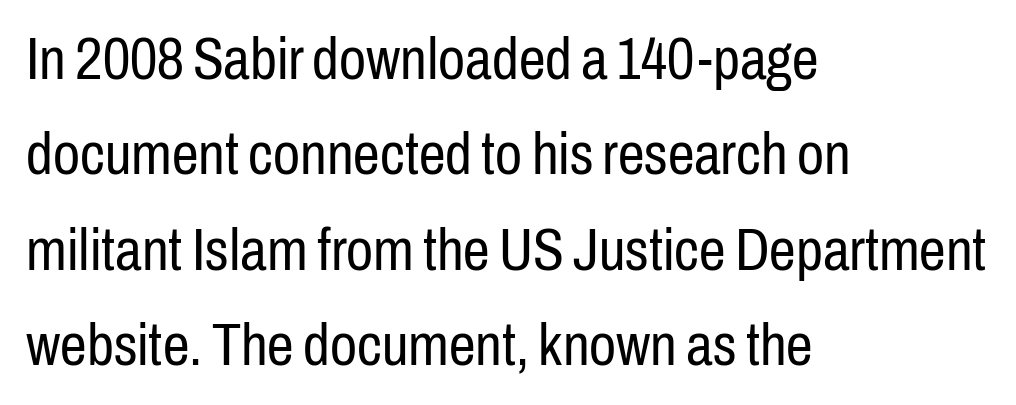
{"serif": "no", "italic": "no", "bold": "no", "weight": "regular", "width": "condensed", "stroke_contrast": "low", "x_height": "medium", "monospaced": "no", "underline": "no", "align": "left", "line_spacing": "normal", "line_spacing_ratio": 1.59, "letter_spacing": "normal", "letter_spacing_em": 0.0, "glyph_px": 60}
